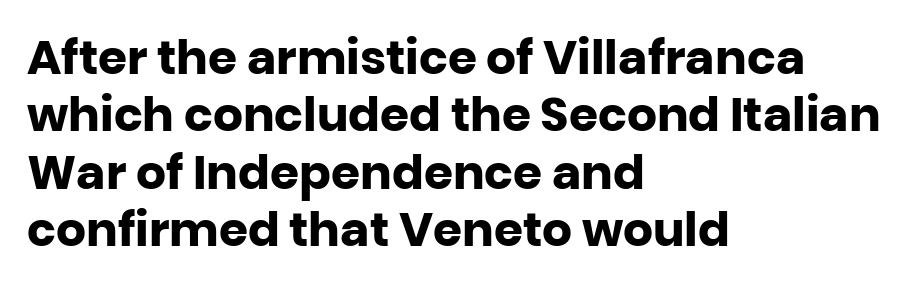
{"serif": "no", "italic": "no", "bold": "yes", "weight": "heavy", "width": "normal", "stroke_contrast": "low", "x_height": "large", "monospaced": "no", "underline": "no", "align": "left", "line_spacing_ratio": 1.22, "letter_spacing": "normal", "letter_spacing_em": 0.0, "glyph_px": 47}
